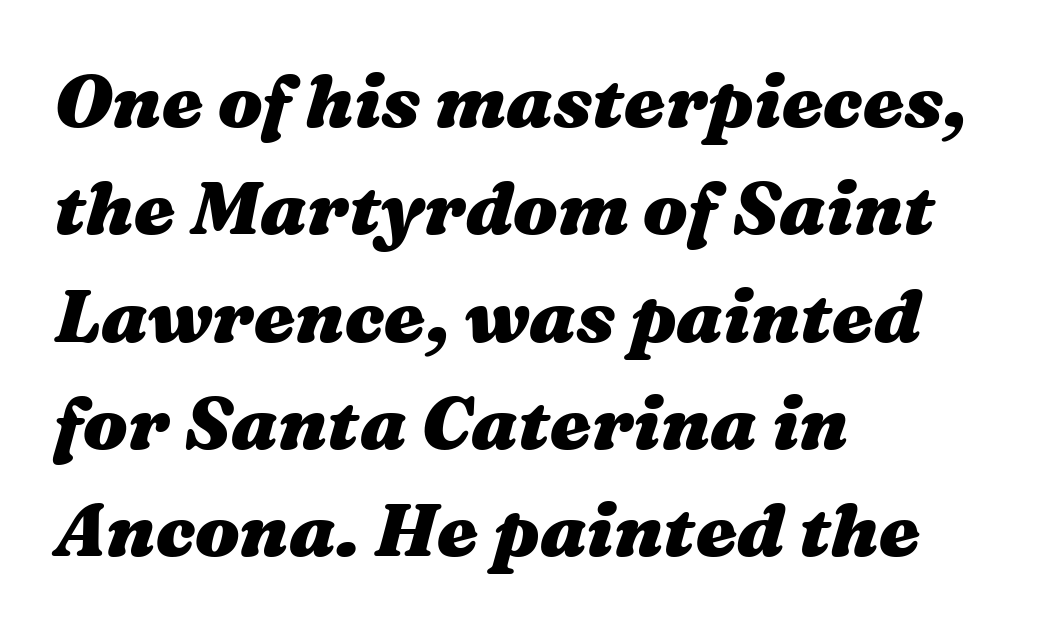
{"italic": "yes", "lean": "right", "slant_degrees": 16, "bold": "yes", "weight": "heavy", "width": "wide", "stroke_contrast": "medium", "x_height": "medium", "monospaced": "no", "underline": "no", "align": "left", "line_spacing": "normal", "line_spacing_ratio": 1.45, "letter_spacing": "normal", "letter_spacing_em": 0.0, "glyph_px": 74}
